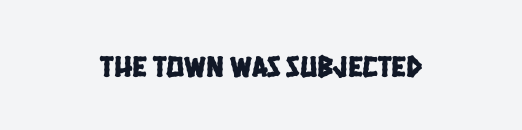
Q: Is the typeface a serif or a sans-serif typeface? A: Sans-serif.
Q: Is the text underlined? A: No.
Q: How is the paragraph aligned? A: Centered.
Q: Is the spacing between letters normal or unusually wide? A: Normal.
Q: Width (condensed, normal, or wide)? A: Condensed.
Q: Stroke contrast? A: Low.
Q: x-height? A: Large.
Q: Monospaced? A: No.
